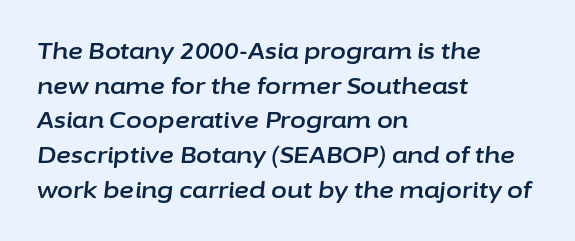
In terms of posture, this sample is oblique. Each row of text sits above clean, open space. In terms of letterspacing, this is plain default setting. How would I describe the line gaps? Plain and ordinary. Horizontally, the lines are justified to the leading edge only.
